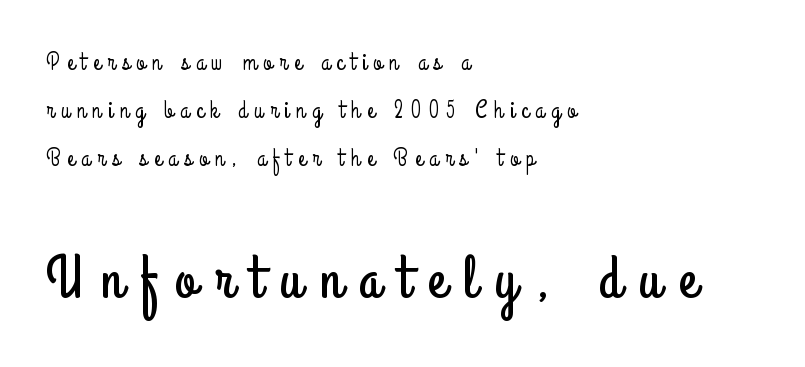
Q: Is the typeface a serif or a sans-serif typeface? A: Sans-serif.
Q: Is the text underlined? A: No.
Q: How is the paragraph aligned? A: Left-aligned.
Q: Is the spacing between letters normal or unusually wide? A: Unusually wide.
Q: Is the spacing between lines tight, normal or loose? A: Loose.
Q: Which block of text is set in a larger size, the first (top) or the second (bottom)? A: The second (bottom) one.
Q: Width (condensed, normal, or wide)? A: Condensed.
Q: Stroke contrast? A: Low.
Q: x-height? A: Small.
Q: Monospaced? A: No.
